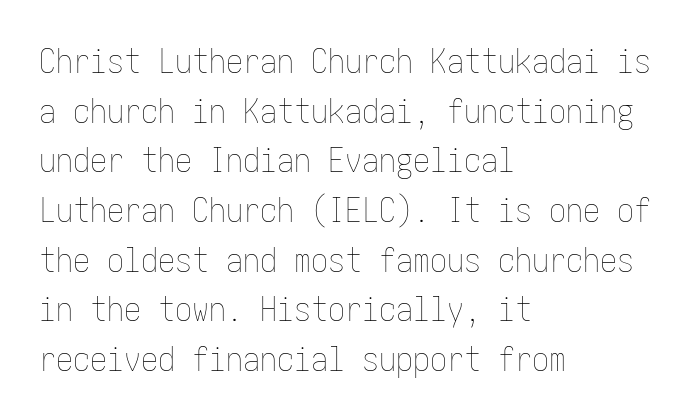
Q: Is the text bold? A: No.
Q: Is the text italic (slanted)? A: No, it is upright.
Q: Is the text underlined? A: No.
Q: How is the paragraph aligned? A: Left-aligned.
Q: Is the spacing between letters normal or unusually wide? A: Normal.
Q: Is the spacing between lines tight, normal or loose? A: Normal.
Q: Width (condensed, normal, or wide)? A: Condensed.
Q: Stroke contrast? A: Low.
Q: x-height? A: Medium.
